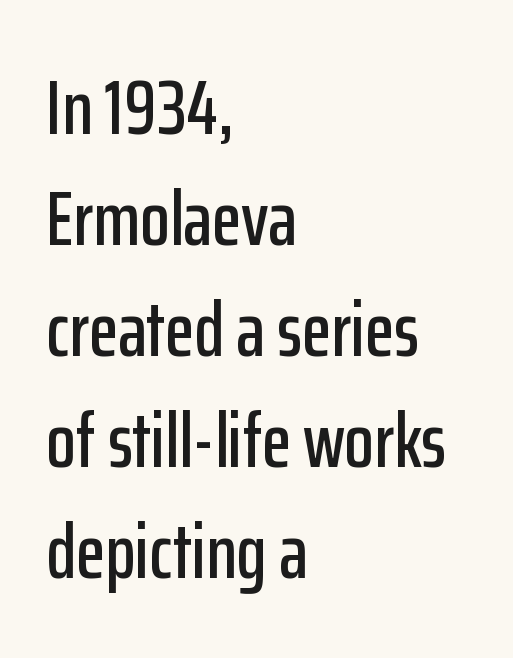
The image shows 77 px condensed sans-serif type, upright; set left-aligned, normal line spacing (1.44x), normal letter spacing, not underlined; low stroke contrast and a medium x-height.
